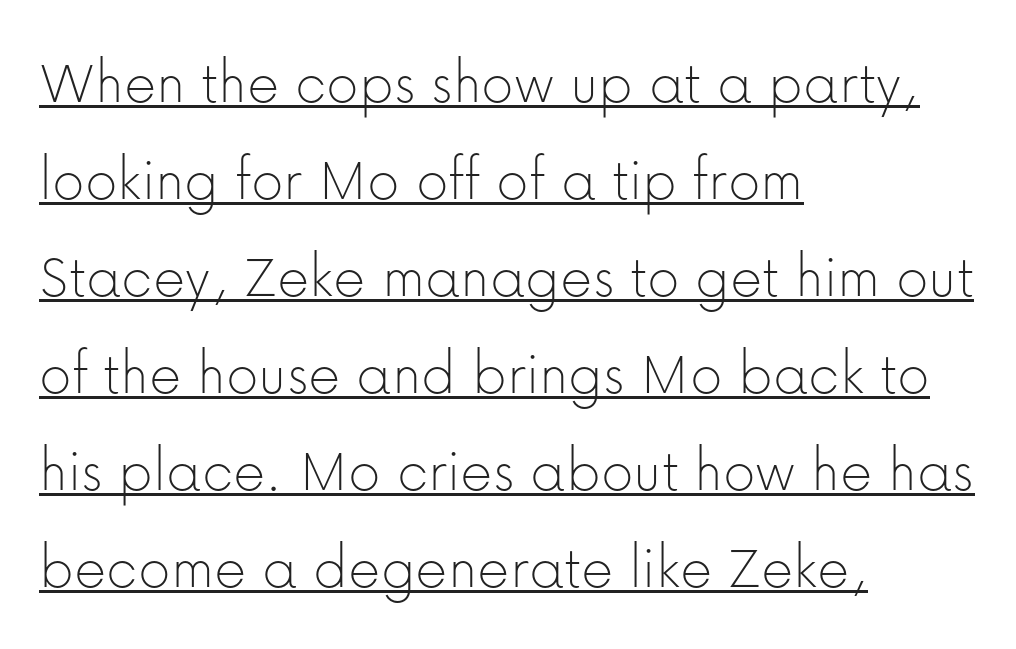
{"serif": "no", "italic": "no", "bold": "no", "weight": "thin", "width": "normal", "stroke_contrast": "low", "x_height": "medium", "monospaced": "no", "underline": "yes", "align": "left", "line_spacing": "normal", "line_spacing_ratio": 1.54, "letter_spacing": "normal", "letter_spacing_em": 0.0, "glyph_px": 63}
